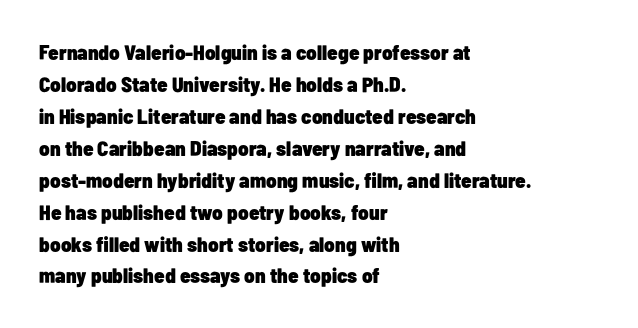
{"italic": "no", "bold": "yes", "underline": "no", "align": "left", "line_spacing": "normal", "line_spacing_ratio": 1.52, "letter_spacing": "normal", "letter_spacing_em": 0.0, "glyph_px": 21}
